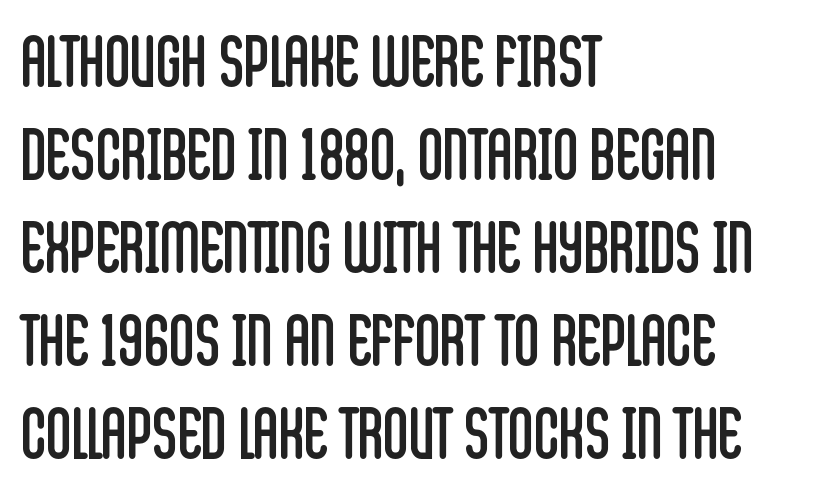
The image shows 70 px regular-weight, condensed sans-serif type, upright; set left-aligned, normal line spacing (1.33x), normal letter spacing, not underlined; low stroke contrast and a large x-height.
